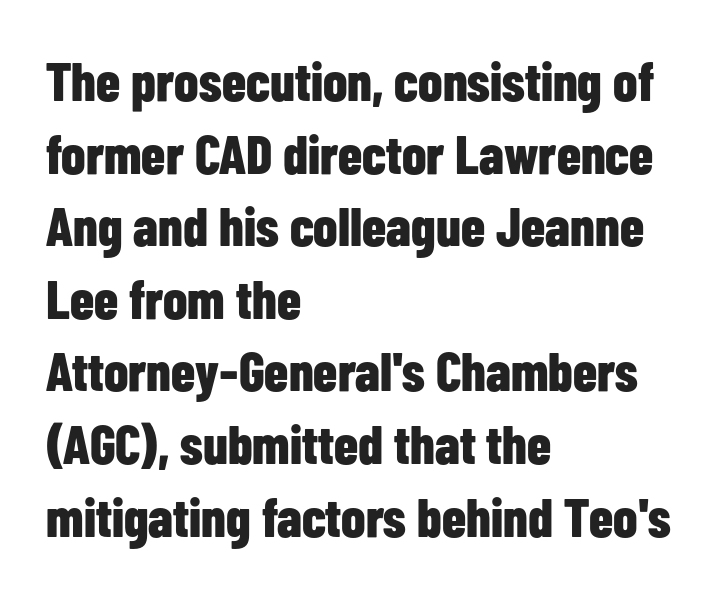
{"serif": "no", "italic": "no", "bold": "yes", "weight": "bold", "width": "condensed", "stroke_contrast": "low", "x_height": "medium", "monospaced": "no", "underline": "no", "align": "left", "line_spacing": "normal", "line_spacing_ratio": 1.32, "letter_spacing": "normal", "letter_spacing_em": 0.0, "glyph_px": 55}
